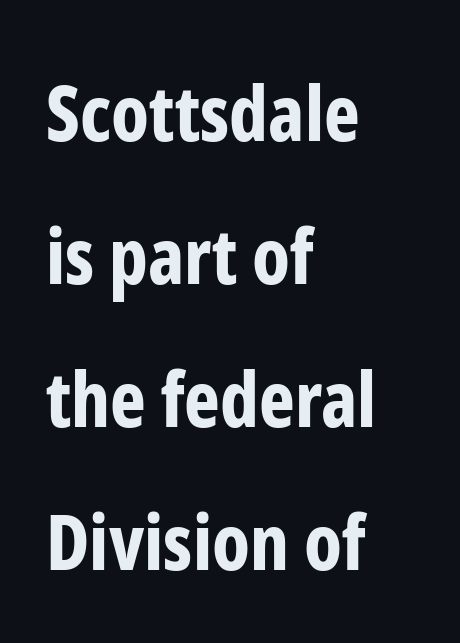
{"serif": "no", "italic": "no", "bold": "yes", "weight": "bold", "width": "condensed", "stroke_contrast": "low", "x_height": "medium", "monospaced": "no", "underline": "no", "align": "left", "line_spacing_ratio": 1.88, "letter_spacing": "normal", "letter_spacing_em": 0.0, "glyph_px": 76}
